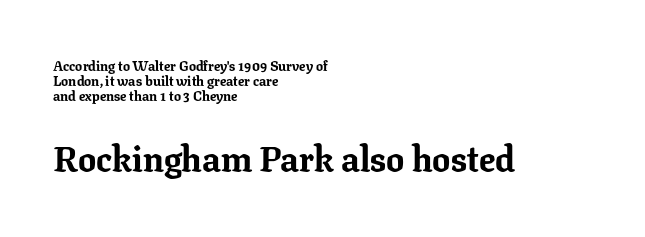
{"serif": "yes", "italic": "no", "bold": "yes", "weight": "bold", "width": "normal", "stroke_contrast": "low", "x_height": "medium", "monospaced": "no", "underline": "no", "align": "left", "line_spacing": "tight", "line_spacing_ratio": 1.06, "letter_spacing": "normal", "letter_spacing_em": 0.0, "larger_block": "second", "size_ratio": 2.57, "glyph_px": 36}
